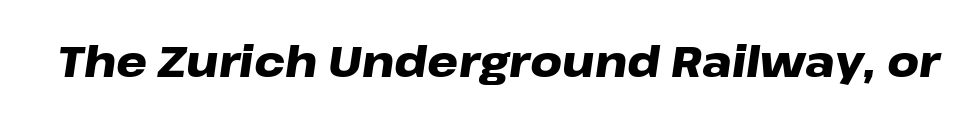
Q: Is the text bold? A: Yes.
Q: Is the text italic (slanted)? A: Yes, it leans right by about 8 degrees.
Q: Is the text underlined? A: No.
Q: Is the spacing between letters normal or unusually wide? A: Normal.
Q: Width (condensed, normal, or wide)? A: Wide.
Q: Stroke contrast? A: Low.
Q: x-height? A: Medium.
Q: Monospaced? A: No.
